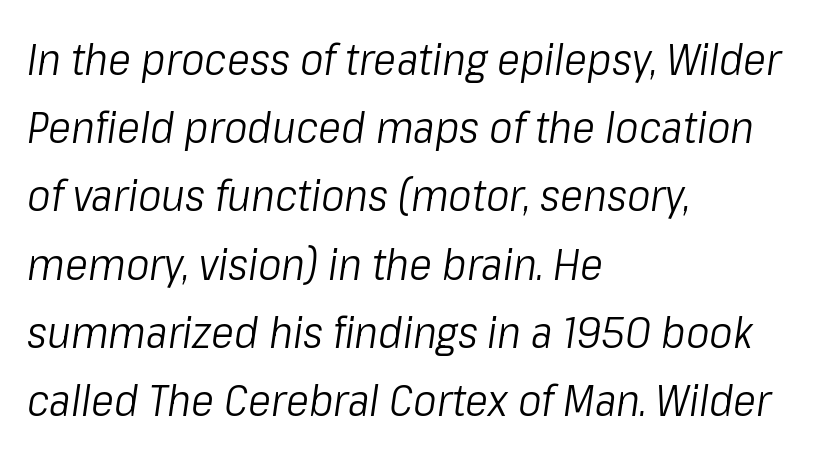
Q: Is the text bold? A: No.
Q: Is the text italic (slanted)? A: Yes, it leans right by about 8 degrees.
Q: Is the text underlined? A: No.
Q: How is the paragraph aligned? A: Left-aligned.
Q: Is the spacing between letters normal or unusually wide? A: Normal.
Q: Is the spacing between lines tight, normal or loose? A: Normal.
Q: Width (condensed, normal, or wide)? A: Condensed.
Q: Stroke contrast? A: Low.
Q: x-height? A: Medium.
Q: Monospaced? A: No.
